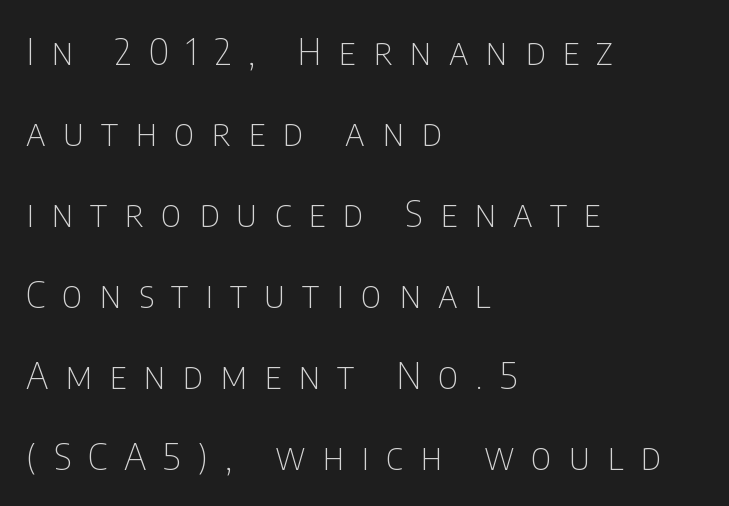
Weight: regular or lighter. Examine the stroke ends and you'll find no serifs. The type is letterspaced generously, with wide tracking. Style check: upright. Compared with typical paragraphs, the rows here are farther apart. Anything drawn beneath the words? Only blank space.
